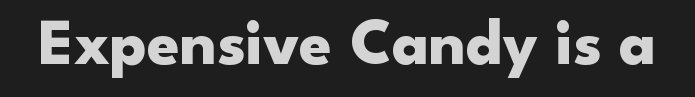
The image shows 65 px heavy, wide sans-serif type, upright; set normal letter spacing, not underlined; low stroke contrast and a small x-height.
